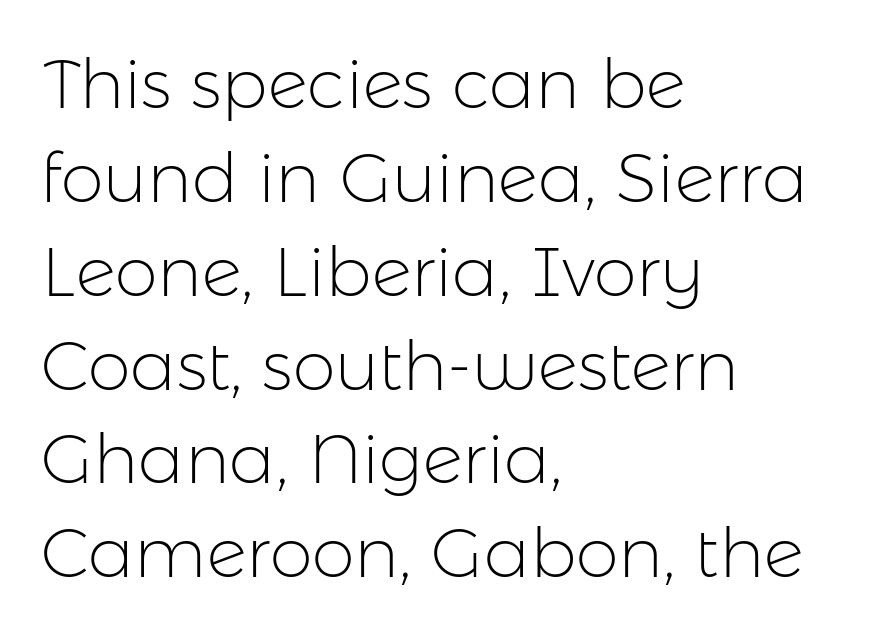
{"serif": "no", "italic": "no", "bold": "no", "weight": "light", "width": "normal", "stroke_contrast": "low", "x_height": "medium", "monospaced": "no", "underline": "no", "align": "left", "line_spacing": "normal", "line_spacing_ratio": 1.36, "letter_spacing": "normal", "letter_spacing_em": 0.0, "glyph_px": 69}
